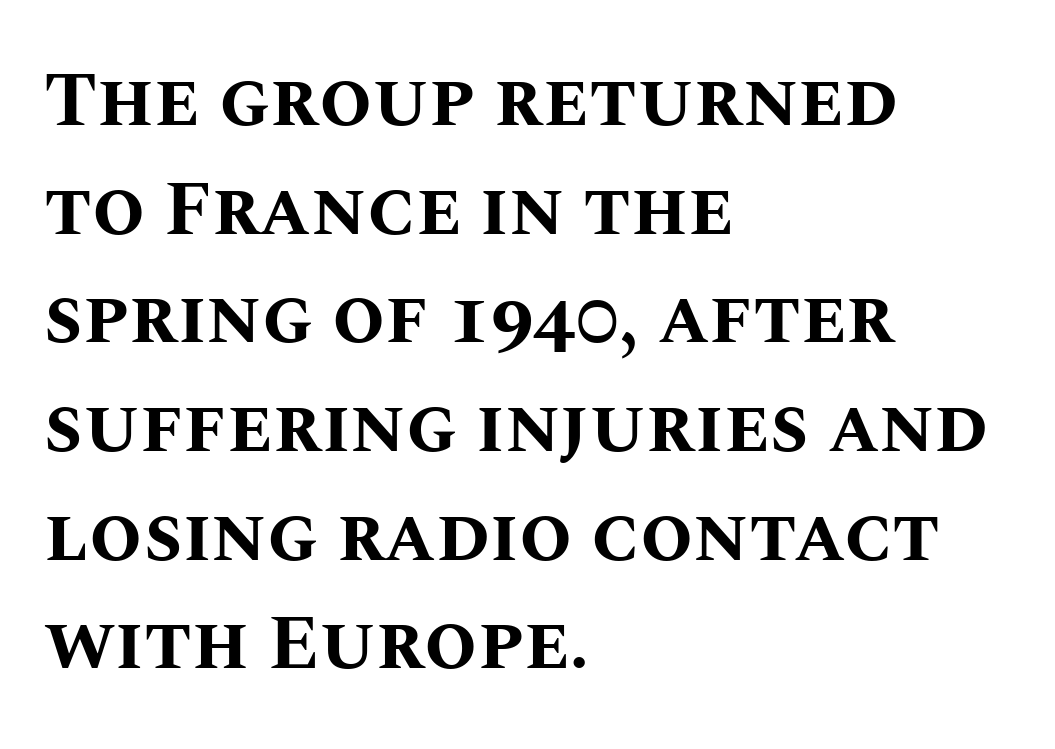
{"italic": "no", "bold": "yes", "weight": "bold", "width": "normal", "stroke_contrast": "medium", "x_height": "large", "monospaced": "no", "underline": "no", "align": "left", "line_spacing": "normal", "line_spacing_ratio": 1.43, "letter_spacing": "normal", "letter_spacing_em": 0.0, "glyph_px": 76}
